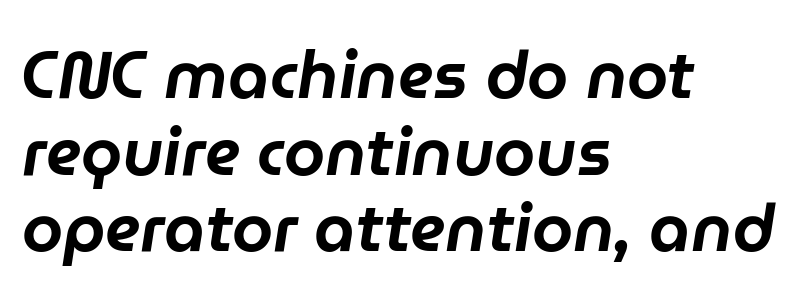
The face used here is proportionally spaced, like ordinary book or web type. Visually the block forms a straight wall on the left and a jagged coastline on the right. Tracking value appears to be zero — textbook default spacing. The lettering tilts uniformly, giving the passage an italic look.
